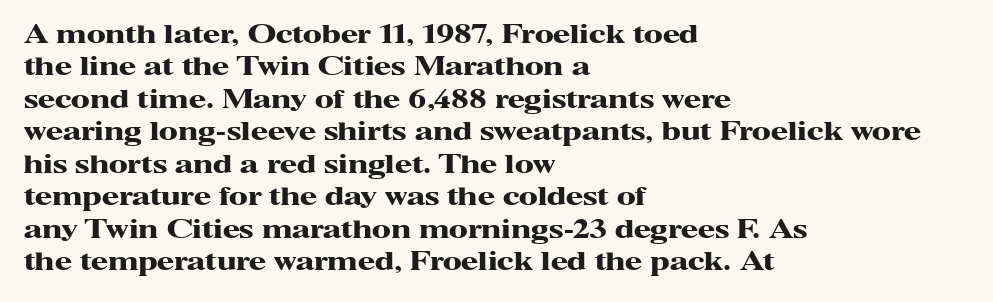
Q: Is the text bold? A: Yes.
Q: Is the text italic (slanted)? A: No, it is upright.
Q: Is the text underlined? A: No.
Q: How is the paragraph aligned? A: Left-aligned.
Q: Is the spacing between letters normal or unusually wide? A: Normal.
Q: Is the spacing between lines tight, normal or loose? A: Normal.
